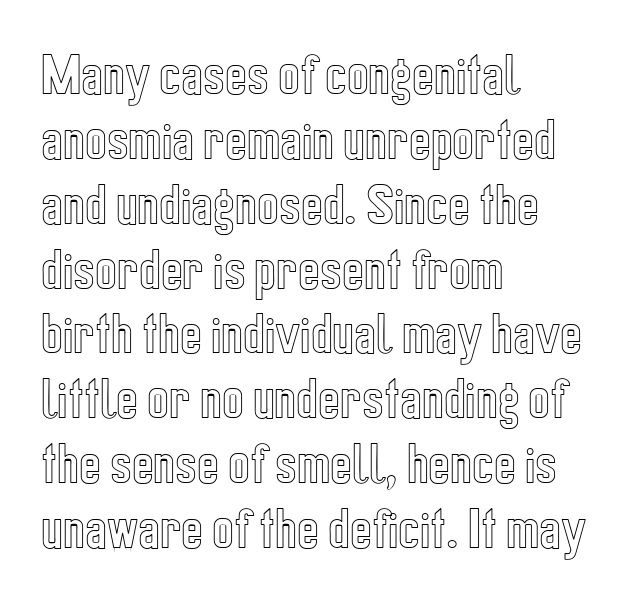
Q: Is the text italic (slanted)? A: No, it is upright.
Q: Is the text underlined? A: No.
Q: How is the paragraph aligned? A: Left-aligned.
Q: Is the spacing between letters normal or unusually wide? A: Normal.
Q: Is the spacing between lines tight, normal or loose? A: Normal.
Q: Width (condensed, normal, or wide)? A: Condensed.
Q: x-height? A: Medium.
Q: Monospaced? A: No.
